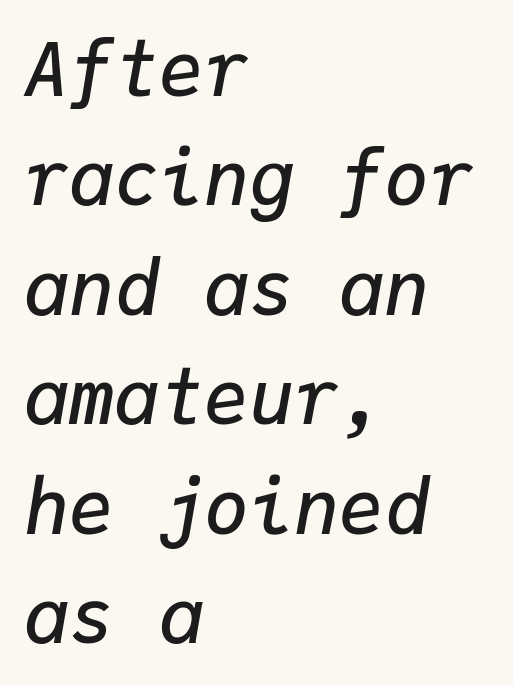
These lines stack with their left ends in a neat column. Type without underlining. Is the type bold? Partly — it's a semibold, heavier than regular but not fully bold. A typesetter would call this zero additional tracking. In terms of posture, this sample is oblique. Looks like terminal output: every glyph gets an equal slot.
